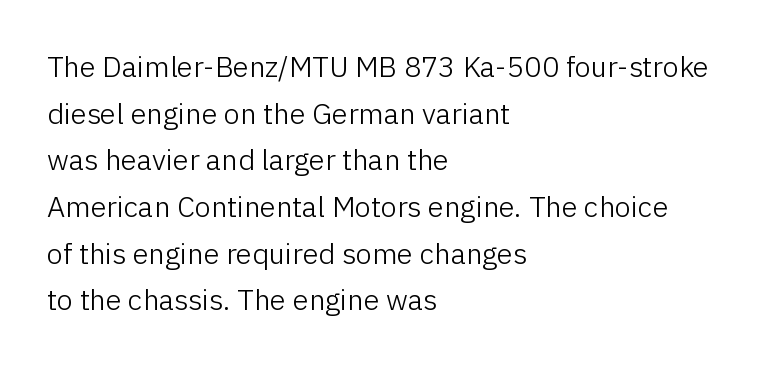
{"serif": "no", "italic": "no", "bold": "no", "weight": "light", "width": "normal", "stroke_contrast": "low", "x_height": "medium", "monospaced": "no", "underline": "no", "align": "left", "line_spacing": "normal", "line_spacing_ratio": 1.61, "letter_spacing": "normal", "letter_spacing_em": 0.0, "glyph_px": 29}
